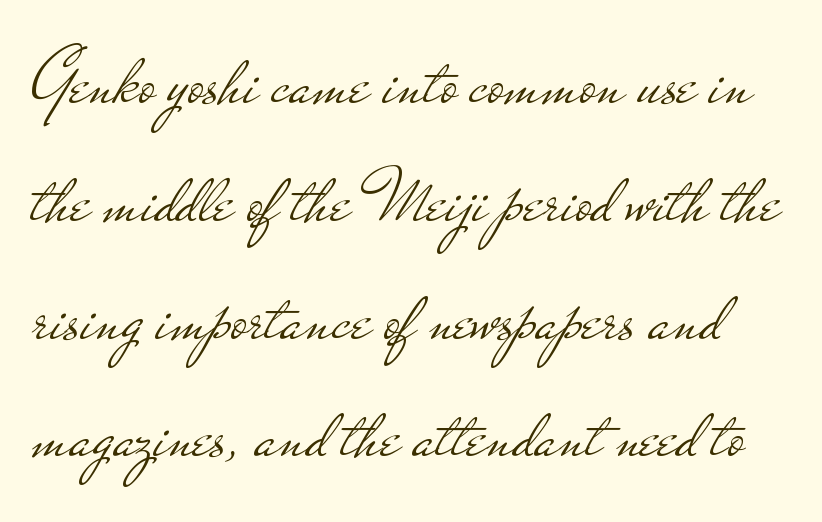
How are the letters spaced? Ordinarily, with no added tracking. Regular leading. This is sans-serif lettering, the kind often seen on screens and signage. Spacing verdict: proportional, widths tailored to each character. The strip under each line holds only bare page.
